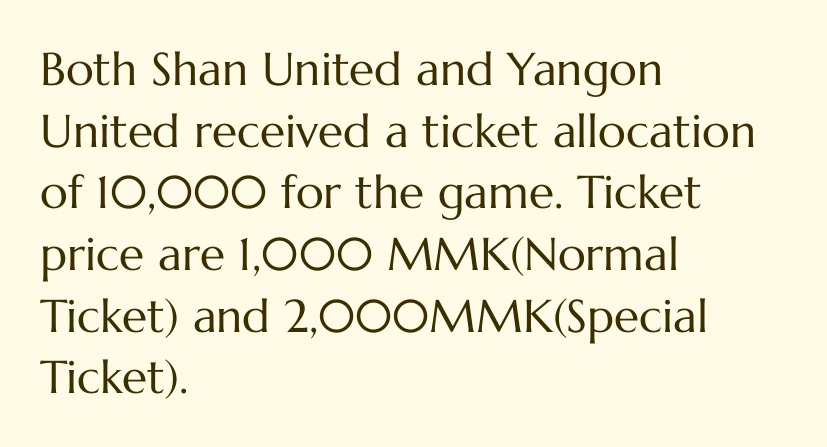
Q: Is the text bold? A: No.
Q: Is the text italic (slanted)? A: No, it is upright.
Q: Is the text underlined? A: No.
Q: How is the paragraph aligned? A: Left-aligned.
Q: Is the spacing between letters normal or unusually wide? A: Normal.
Q: Is the spacing between lines tight, normal or loose? A: Normal.
Q: Width (condensed, normal, or wide)? A: Normal.
Q: Stroke contrast? A: Medium.
Q: x-height? A: Medium.
Q: Monospaced? A: No.
